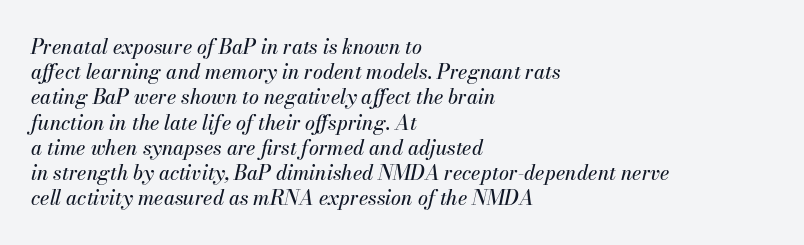
{"italic": "yes", "lean": "right", "slant_degrees": 13, "underline": "no", "align": "left", "line_spacing": "normal", "line_spacing_ratio": 1.26, "letter_spacing": "normal", "letter_spacing_em": 0.0, "glyph_px": 20}
